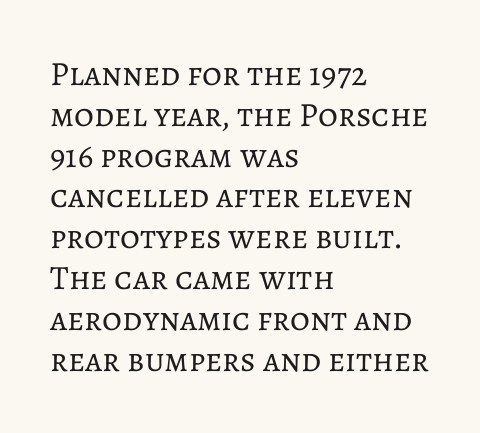
{"italic": "no", "bold": "no", "weight": "regular", "width": "normal", "stroke_contrast": "low", "x_height": "medium", "monospaced": "no", "underline": "no", "align": "left", "line_spacing_ratio": 1.2, "letter_spacing": "normal", "letter_spacing_em": 0.0, "glyph_px": 34}
